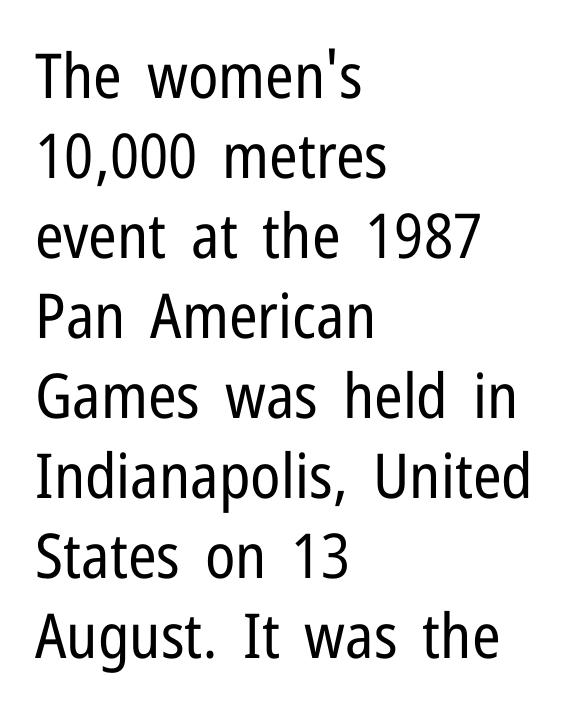
{"serif": "no", "italic": "no", "bold": "no", "weight": "regular", "width": "condensed", "stroke_contrast": "low", "x_height": "medium", "monospaced": "no", "underline": "no", "align": "left", "line_spacing": "normal", "line_spacing_ratio": 1.29, "letter_spacing": "normal", "letter_spacing_em": 0.0, "glyph_px": 62}
